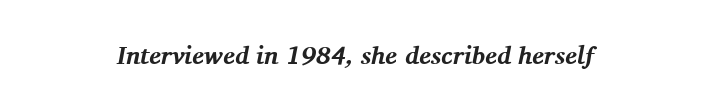
Here the glyphs are tracked normally, forming tight word shapes. Neither beginnings nor endings align; midpoints do. Weight: bold. The strip under each line holds only bare page.
